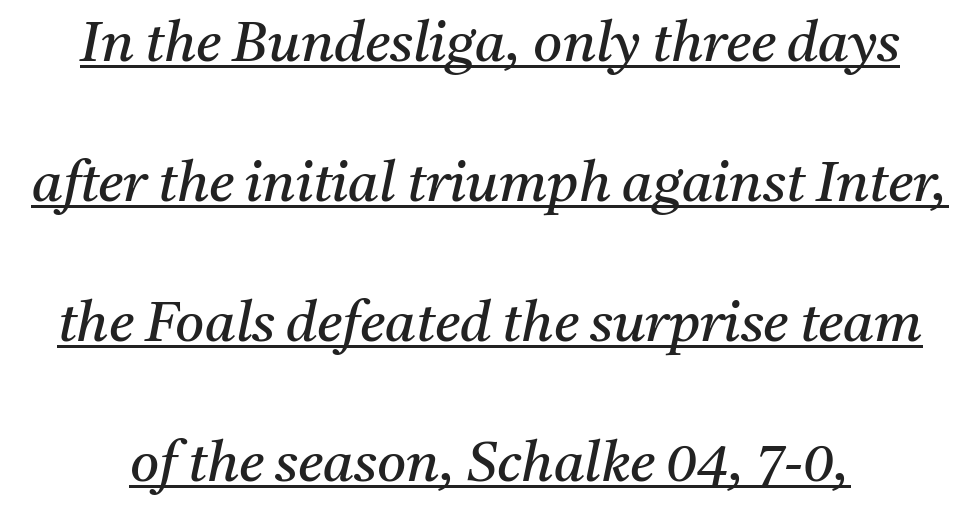
The image shows 56 px regular-weight serif type, italic (leaning right); set loose line spacing (2.5x), normal letter spacing, underlined; medium stroke contrast and a medium x-height.
